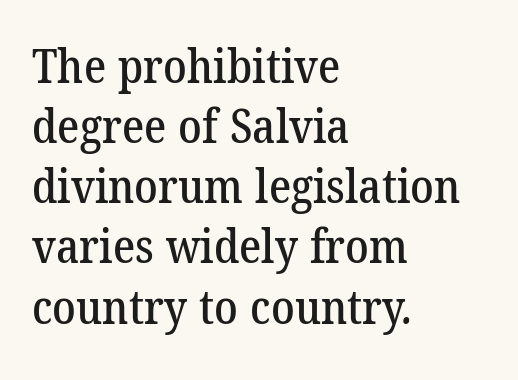
The image shows 47 px serif type; set left-aligned, normal line spacing (1.28x), normal letter spacing, not underlined; low stroke contrast and a medium x-height.
